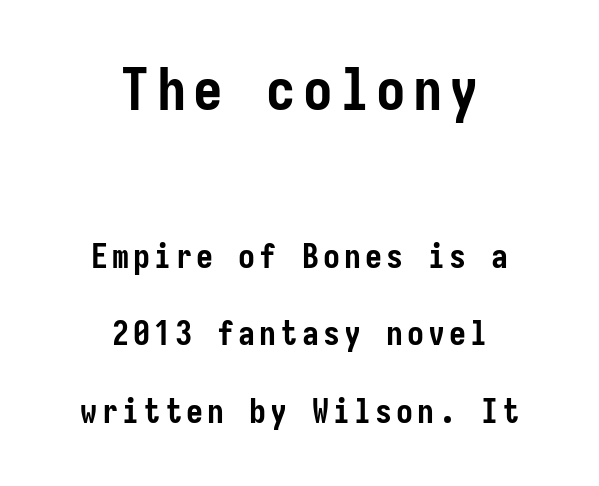
{"serif": "no", "italic": "no", "bold": "yes", "weight": "semibold", "width": "condensed", "stroke_contrast": "low", "x_height": "medium", "underline": "no", "align": "center", "line_spacing": "loose", "line_spacing_ratio": 2.28, "larger_block": "first", "size_ratio": 1.74, "glyph_px": 59}
